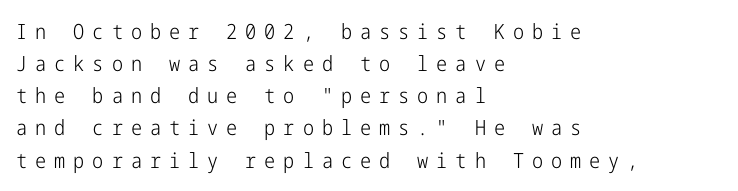
This is not heavy type; no bold has been used. Students, note that the glyphs here are deliberately spaced far apart. Upright lettering throughout. A classic flush-left, rag-right setting is used for this passage.
